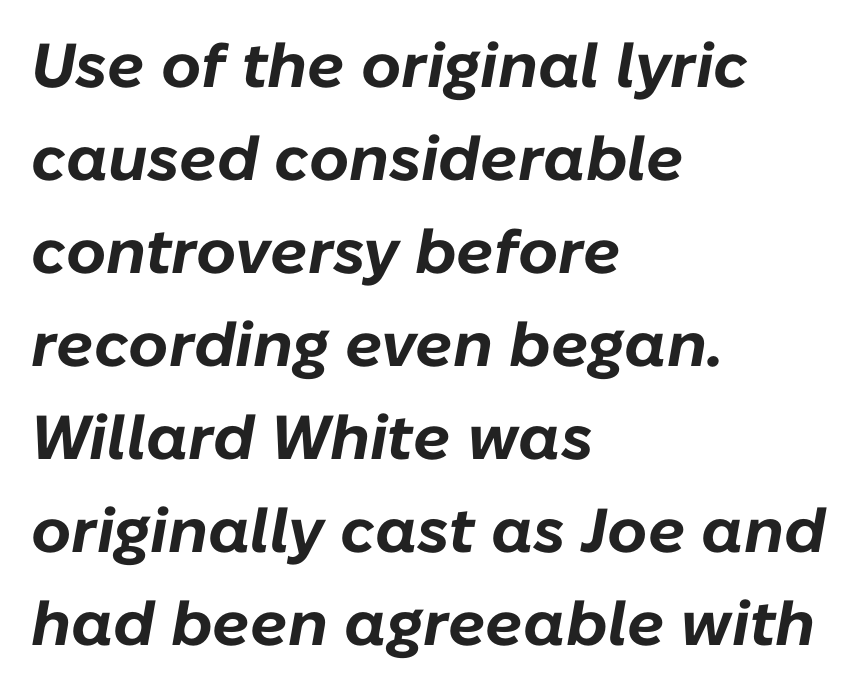
The image shows 62 px bold type, italic (leaning right); set left-aligned, normal line spacing (1.5x), normal letter spacing, not underlined; low stroke contrast and a medium x-height.
